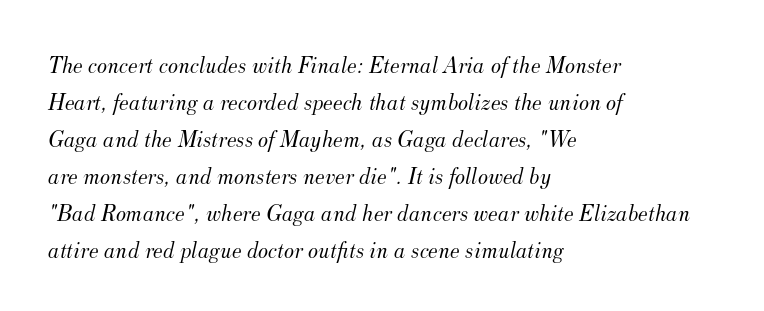
The image shows 24 px text type, italic (leaning right); set left-aligned, normal line spacing (1.54x), normal letter spacing, not underlined.
